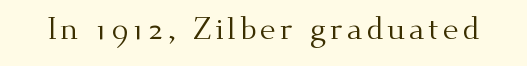
Q: Is the text bold? A: No.
Q: Is the text italic (slanted)? A: No, it is upright.
Q: Is the typeface a serif or a sans-serif typeface? A: Serif.
Q: Is the text underlined? A: No.
Q: Width (condensed, normal, or wide)? A: Normal.
Q: Stroke contrast? A: Medium.
Q: x-height? A: Small.
Q: Monospaced? A: No.
